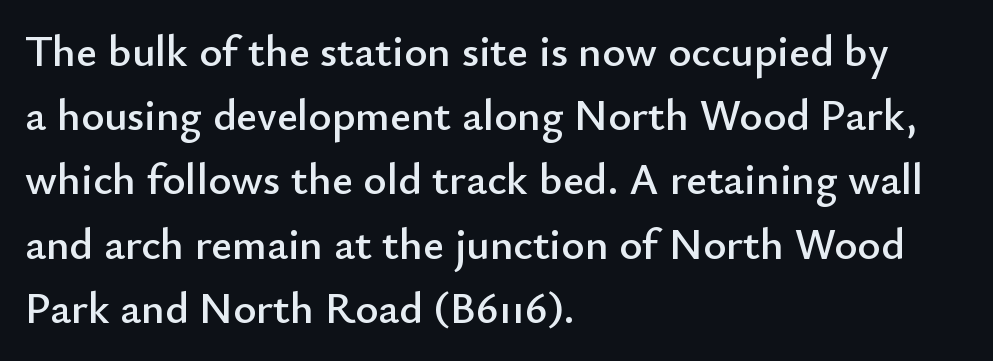
A roman cut, with each character standing at attention. The gap between lines stays unmarked. Letter spacing: default. A typesetter would label this face a sans. Notice how descenders clear the ascenders below comfortably — that's standard leading.
